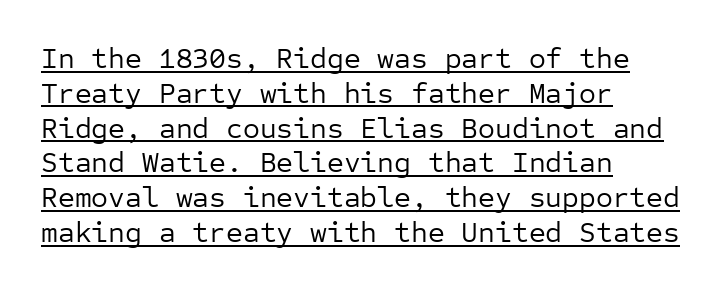
The image shows 29 px regular-weight sans-serif type, upright, monospaced; set left-aligned, line spacing 1.2x, normal letter spacing, underlined; low stroke contrast and a medium x-height.
